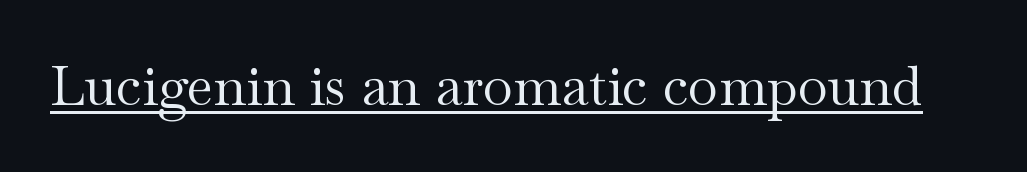
The passage shown is typed in a proportional face where columns would drift. A light-to-regular cut is what we see here. Do the letters lean? They stand straight. Observe the ordinary spacing: letters are neighbours, not strangers. Does a line run under the words? Yes, clearly.
